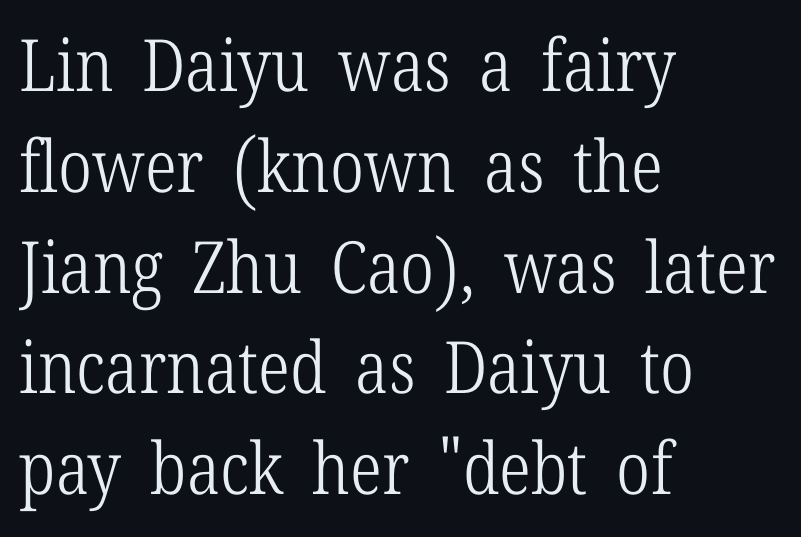
The passage shown is typeset with a serif family. The baseline area is clear. The tracking reads as untouched default to a designer's eye. Visually the block forms a straight wall on the left and a jagged coastline on the right. The rendering uses natural spacing where letterforms have individual widths.
